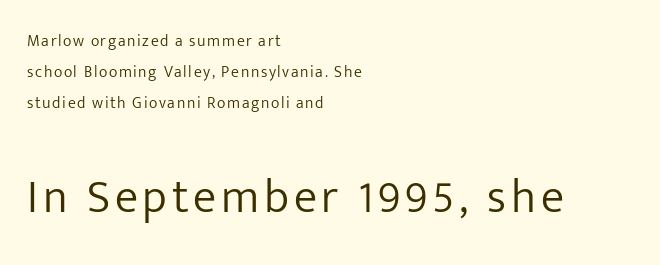
Q: Is the text bold? A: No.
Q: Is the text italic (slanted)? A: No, it is upright.
Q: Is the typeface a serif or a sans-serif typeface? A: Sans-serif.
Q: Is the text underlined? A: No.
Q: How is the paragraph aligned? A: Left-aligned.
Q: Is the spacing between lines tight, normal or loose? A: Loose.
Q: Which block of text is set in a larger size, the first (top) or the second (bottom)? A: The second (bottom) one.
Q: Width (condensed, normal, or wide)? A: Normal.
Q: Stroke contrast? A: Low.
Q: x-height? A: Medium.
Q: Monospaced? A: No.
